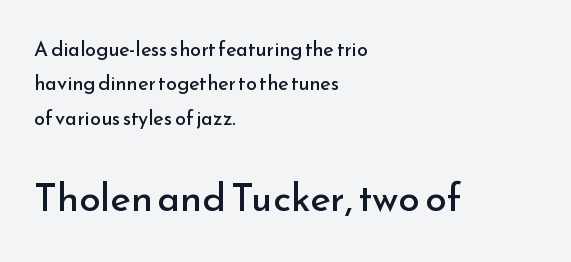
The image shows 39 px regular-weight sans-serif type, upright; set left-aligned, line spacing 1.72x, normal letter spacing, not underlined; the second (bottom) block is 1.95x larger; low stroke contrast and a small x-height.
